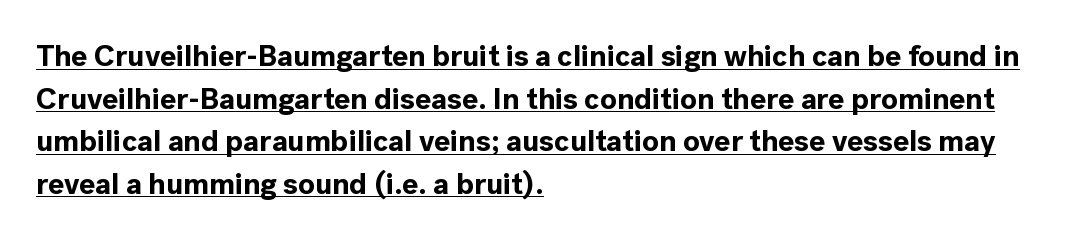
Q: Is the text bold? A: Yes.
Q: Is the text italic (slanted)? A: No, it is upright.
Q: Is the typeface a serif or a sans-serif typeface? A: Sans-serif.
Q: Is the text underlined? A: Yes.
Q: How is the paragraph aligned? A: Left-aligned.
Q: Is the spacing between letters normal or unusually wide? A: Normal.
Q: Is the spacing between lines tight, normal or loose? A: Normal.
Q: Width (condensed, normal, or wide)? A: Normal.
Q: x-height? A: Medium.
Q: Monospaced? A: No.
